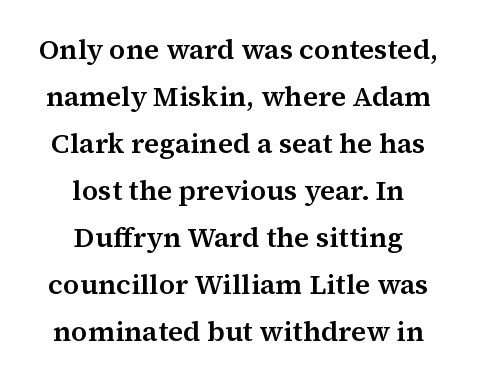
Q: Is the text italic (slanted)? A: No, it is upright.
Q: Is the typeface a serif or a sans-serif typeface? A: Serif.
Q: Is the text underlined? A: No.
Q: How is the paragraph aligned? A: Centered.
Q: Is the spacing between letters normal or unusually wide? A: Normal.
Q: Is the spacing between lines tight, normal or loose? A: Normal.
Q: Width (condensed, normal, or wide)? A: Normal.
Q: Stroke contrast? A: Medium.
Q: x-height? A: Medium.
Q: Monospaced? A: No.
